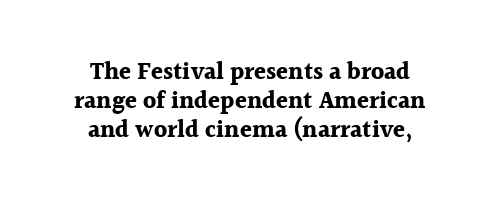
{"italic": "no", "bold": "yes", "underline": "no", "align": "center", "line_spacing_ratio": 1.21, "letter_spacing": "normal", "letter_spacing_em": 0.0, "glyph_px": 24}
